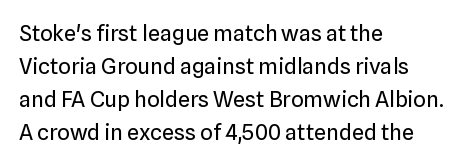
Q: Is the text bold? A: No.
Q: Is the text italic (slanted)? A: No, it is upright.
Q: Is the text underlined? A: No.
Q: How is the paragraph aligned? A: Left-aligned.
Q: Is the spacing between letters normal or unusually wide? A: Normal.
Q: Is the spacing between lines tight, normal or loose? A: Normal.
